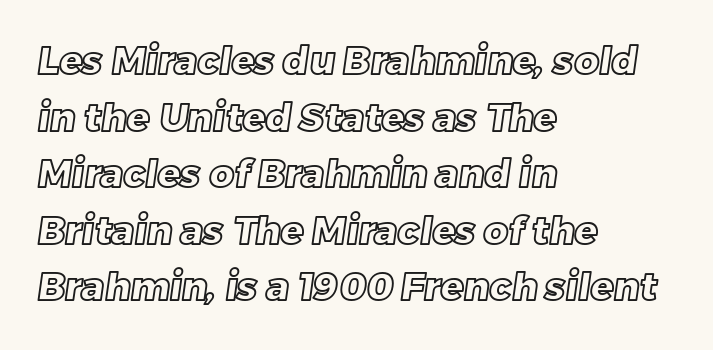
In CSS terms this would be text-align: left. Only glyphs here, with clear space below each row. The line-height multiplier appears to be the usual default. Each letter keeps its own natural width here, so spacing adapts to shape. The letters sit at their default tracking, neither squeezed nor spread.
